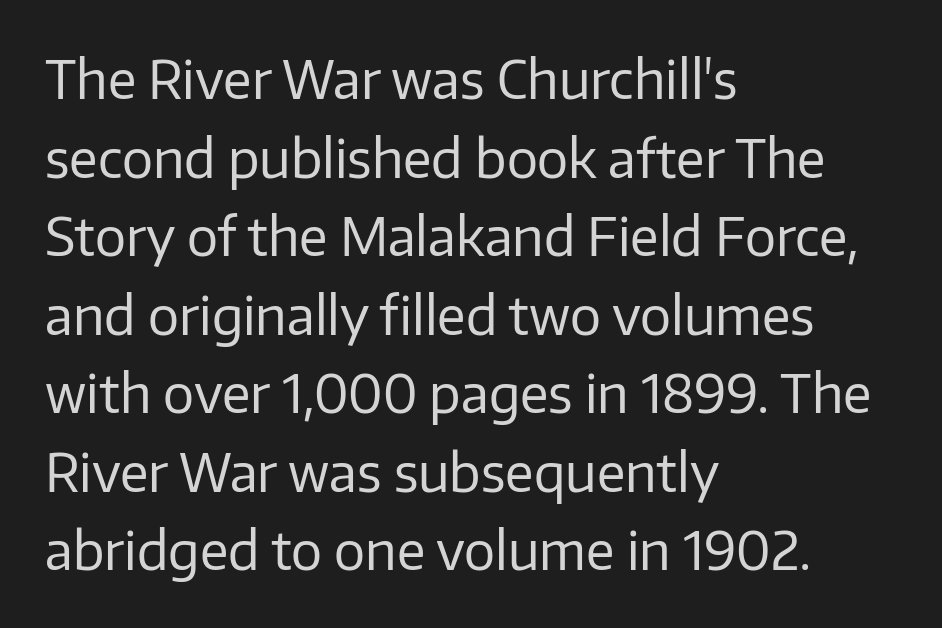
The image shows 52 px regular-weight sans-serif type, upright; set left-aligned, normal line spacing (1.51x), normal letter spacing, not underlined; low stroke contrast and a medium x-height.
